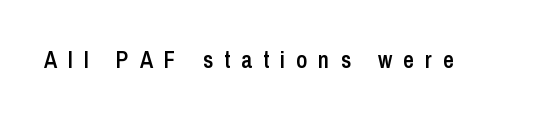
You could only call the tracking loose — the letters float apart. Weight: semibold (demi). You can tell it's not italic because the verticals are truly vertical. Each row of text sits above clean, open space.
